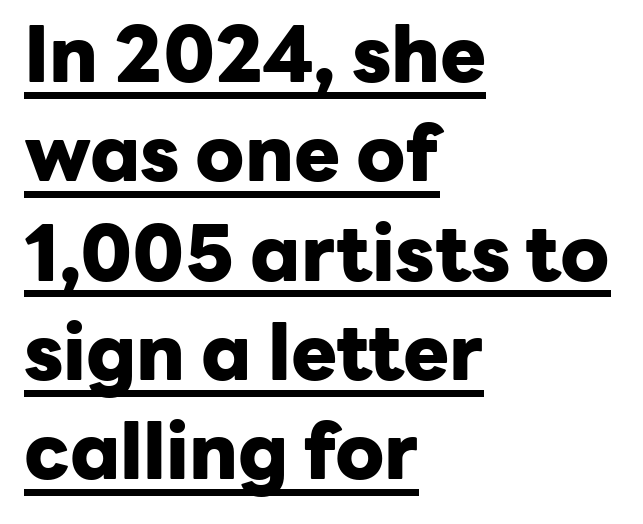
Q: Is the text bold? A: Yes.
Q: Is the text italic (slanted)? A: No, it is upright.
Q: Is the typeface a serif or a sans-serif typeface? A: Sans-serif.
Q: Is the text underlined? A: Yes.
Q: How is the paragraph aligned? A: Left-aligned.
Q: Is the spacing between letters normal or unusually wide? A: Normal.
Q: Is the spacing between lines tight, normal or loose? A: Normal.
Q: Width (condensed, normal, or wide)? A: Normal.
Q: Stroke contrast? A: Low.
Q: x-height? A: Medium.
Q: Monospaced? A: No.
